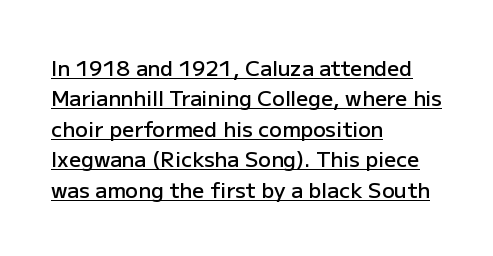
{"italic": "no", "bold": "semi", "underline": "yes", "align": "left", "line_spacing": "normal", "line_spacing_ratio": 1.45, "letter_spacing": "normal", "letter_spacing_em": 0.0, "glyph_px": 21}
